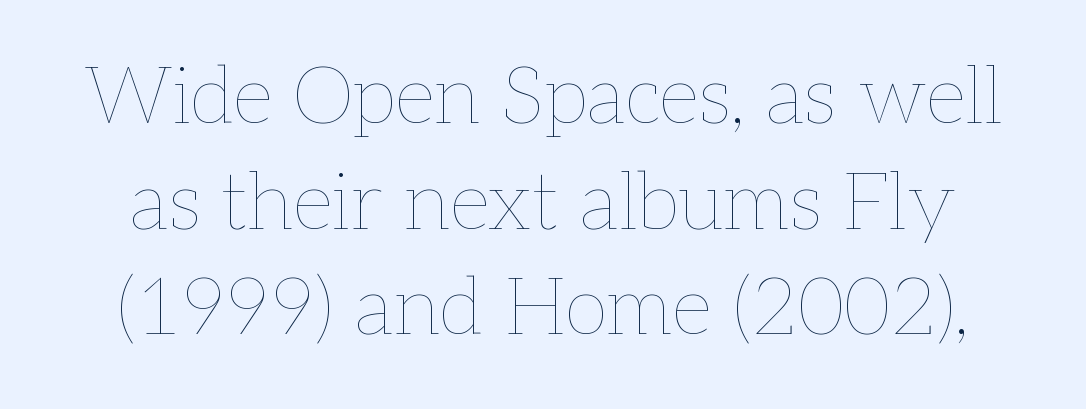
Q: Is the text bold? A: No.
Q: Is the text italic (slanted)? A: No, it is upright.
Q: Is the text underlined? A: No.
Q: Is the spacing between letters normal or unusually wide? A: Normal.
Q: Is the spacing between lines tight, normal or loose? A: Normal.
Q: Width (condensed, normal, or wide)? A: Normal.
Q: Stroke contrast? A: Low.
Q: x-height? A: Medium.
Q: Monospaced? A: No.
